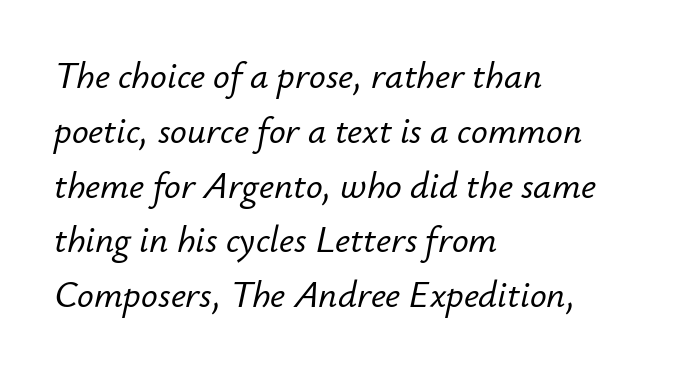
Each row of text sits above clean, open space. Caption: multi-line text, flush left, ragged right. Compared with ordinary roman type, these characters are visibly tilted. The tracking reads as untouched default to a designer's eye.
